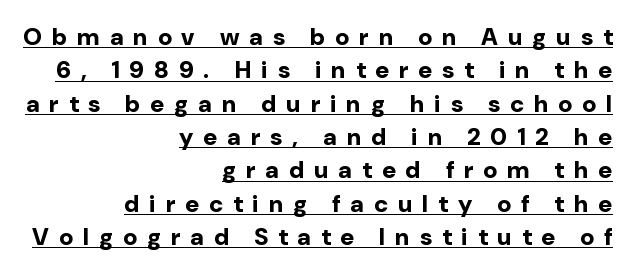
The image shows 24 px bold type, upright; set right-aligned, normal line spacing (1.39x), unusually wide letter spacing (+0.42 em), underlined.
